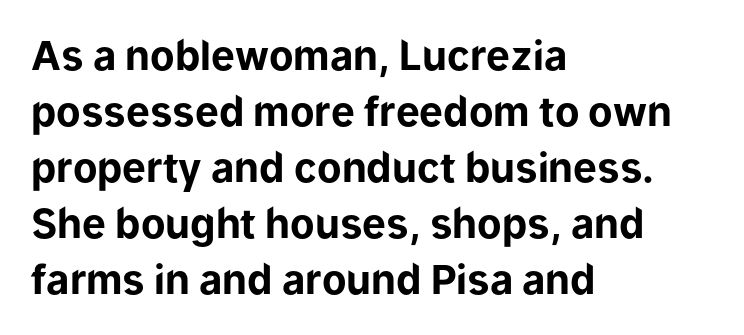
Q: Is the text bold? A: Yes.
Q: Is the text italic (slanted)? A: No, it is upright.
Q: Is the typeface a serif or a sans-serif typeface? A: Sans-serif.
Q: Is the text underlined? A: No.
Q: How is the paragraph aligned? A: Left-aligned.
Q: Is the spacing between letters normal or unusually wide? A: Normal.
Q: Is the spacing between lines tight, normal or loose? A: Normal.
Q: Width (condensed, normal, or wide)? A: Normal.
Q: Stroke contrast? A: Low.
Q: x-height? A: Medium.
Q: Monospaced? A: No.
